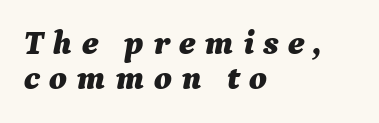
The image shows 34 px bold type, italic (leaning right); set left-aligned, tight line spacing (1.02x), unusually wide letter spacing (+0.27 em), not underlined; medium stroke contrast and a medium x-height.
